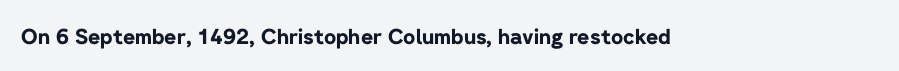
The letterforms sit shoulder to shoulder at normal distance. These lines were composed using upright roman letters. Check the space under the baseline: it is left empty. The sample has been set heavy, in full bold.
